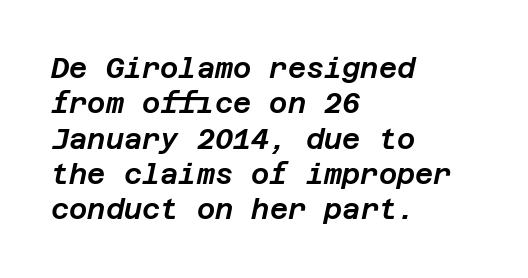
Look at the tracking — it's just the regular setting, nothing added. Visually the block forms a straight wall on the left and a jagged coastline on the right. The passage shown stacks its lines at a standard gap. The gap between lines stays unmarked.
